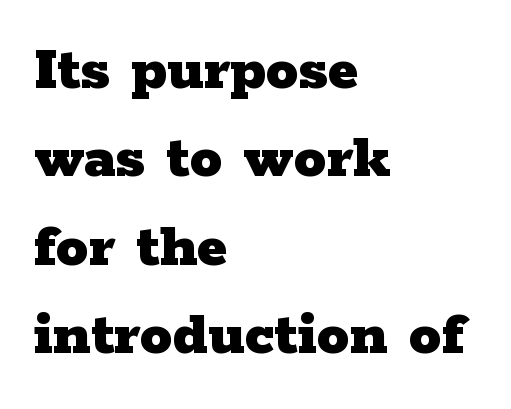
{"serif": "yes", "italic": "no", "bold": "yes", "weight": "heavy", "width": "wide", "stroke_contrast": "low", "x_height": "medium", "monospaced": "no", "underline": "no", "align": "left", "line_spacing": "normal", "line_spacing_ratio": 1.36, "letter_spacing": "normal", "letter_spacing_em": 0.0, "glyph_px": 65}
